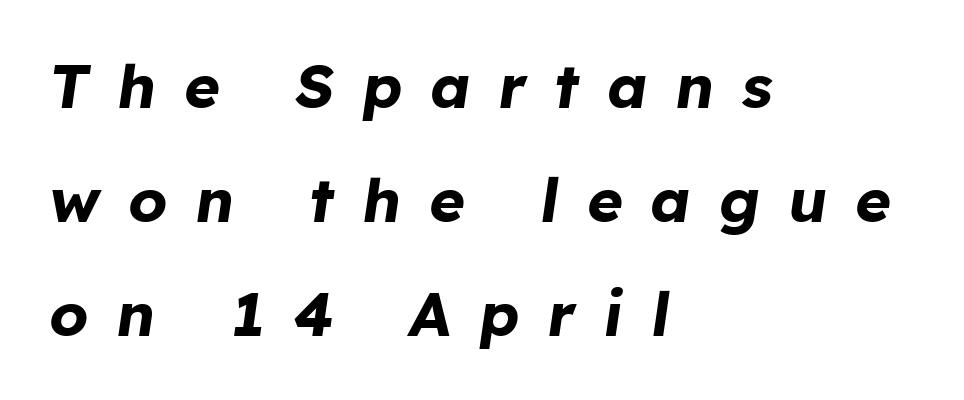
Display-style spreading of the glyphs; the letterfit is very open. Bold? Absolutely — the strokes are thick and heavy. Just letters on the line, the space beneath them empty. Notice how the passage keeps a crisp vertical edge on the left only.
